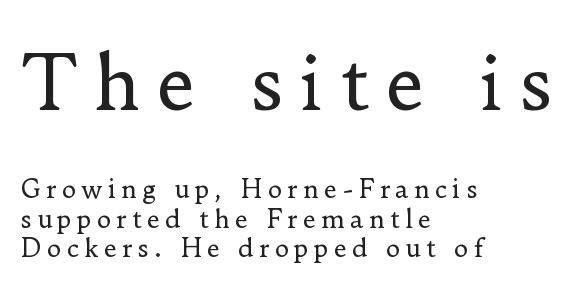
Old-style or modern, the face here clearly has serifs. The face used here is proportionally spaced, like ordinary book or web type. Vertical stems look standard width or narrower in stroke. This sample uses an upright cut, with every glyph sitting square on the baseline.
